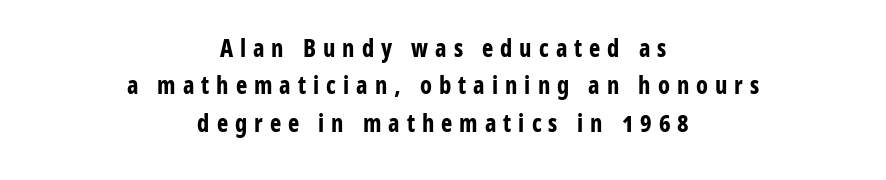
{"italic": "no", "bold": "yes", "underline": "no", "align": "center", "line_spacing": "normal", "line_spacing_ratio": 1.56, "letter_spacing": "wide", "letter_spacing_em": 0.29, "glyph_px": 24}
